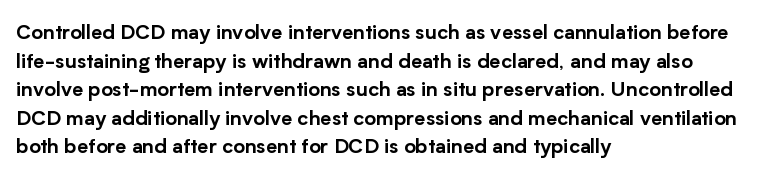
Every character sits straight up, as roman type does. The glyphs are unaccompanied by any horizontal stroke below them. Normally led — the rows are evenly, conventionally spaced. If you drew a ruler down the left edge, every line would touch it. The type is set solid horizontally, with unmodified tracking.
